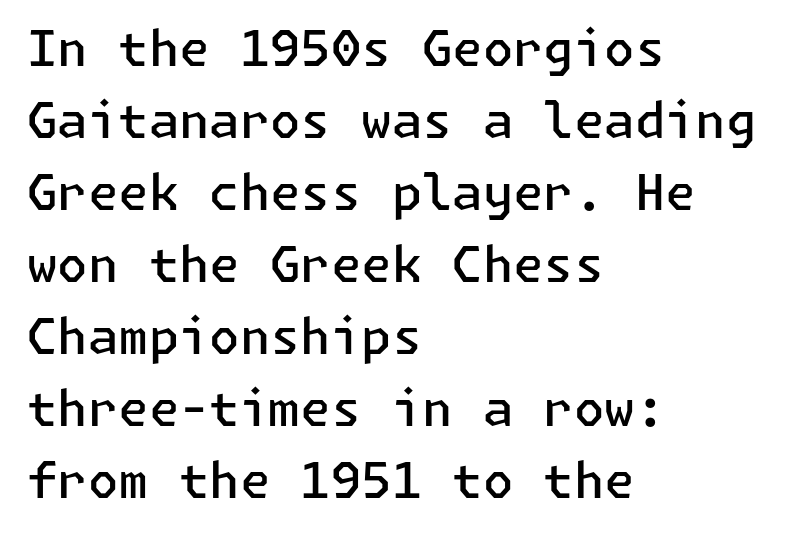
Q: Is the text bold? A: Semi-bold.
Q: Is the text italic (slanted)? A: No, it is upright.
Q: Is the typeface a serif or a sans-serif typeface? A: Sans-serif.
Q: Is the text underlined? A: No.
Q: How is the paragraph aligned? A: Left-aligned.
Q: Is the spacing between letters normal or unusually wide? A: Normal.
Q: Is the spacing between lines tight, normal or loose? A: Normal.
Q: Width (condensed, normal, or wide)? A: Normal.
Q: Stroke contrast? A: Low.
Q: x-height? A: Medium.
